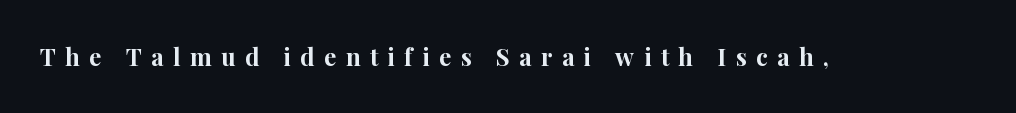
The image shows 24 px bold type, upright; set unusually wide letter spacing (+0.39 em), not underlined.
